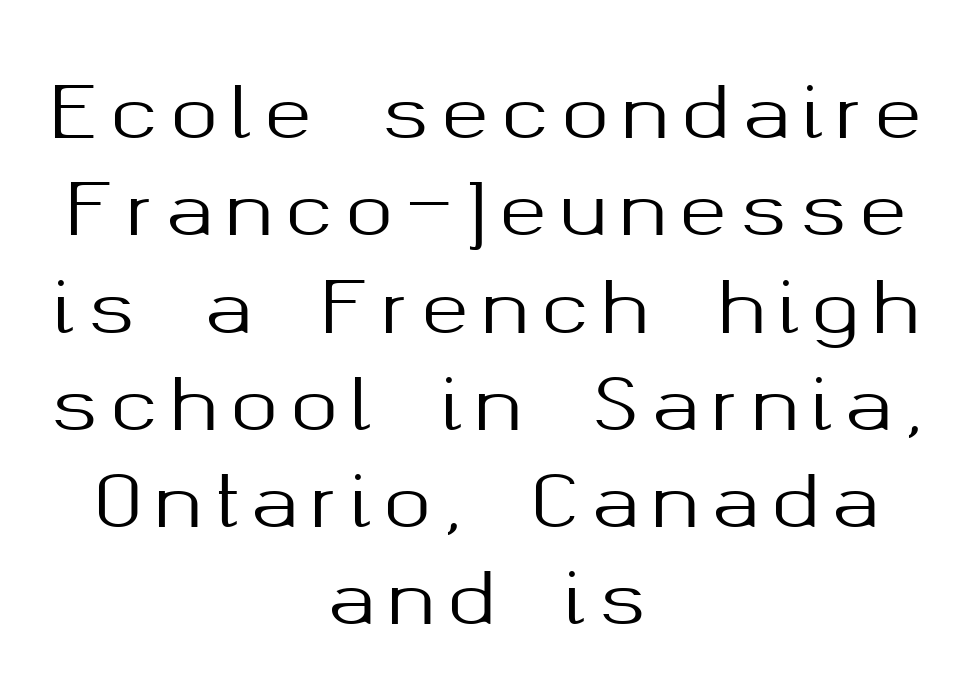
Spacing verdict: proportional, widths tailored to each character. The specimen omits any rule beneath the text block's lines. These lines are centered, leaving both edges ragged. The rendering shows plain stroke endings on the letterforms — a sans-serif design. The space between consecutive lines is moderate. These lines were composed using upright roman letters.
